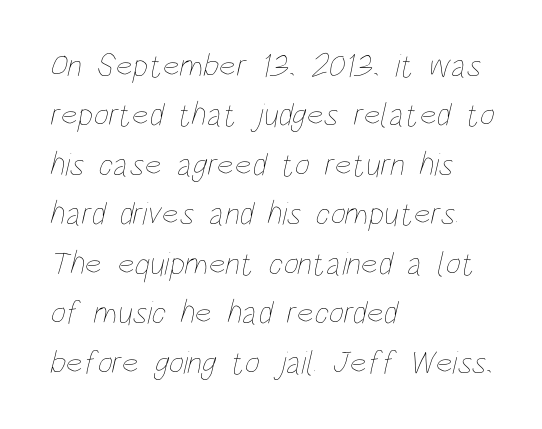
Q: Is the text bold? A: No.
Q: Is the text underlined? A: No.
Q: How is the paragraph aligned? A: Left-aligned.
Q: Is the spacing between letters normal or unusually wide? A: Normal.
Q: Is the spacing between lines tight, normal or loose? A: Normal.
Q: Width (condensed, normal, or wide)? A: Condensed.
Q: Stroke contrast? A: Low.
Q: x-height? A: Large.
Q: Monospaced? A: No.
